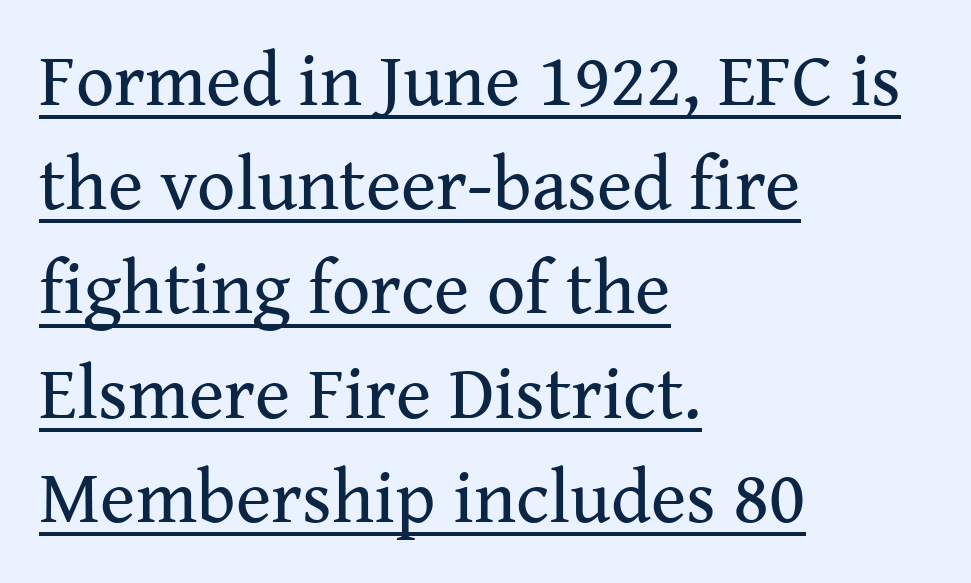
Q: Is the text bold? A: No.
Q: Is the text italic (slanted)? A: No, it is upright.
Q: Is the typeface a serif or a sans-serif typeface? A: Serif.
Q: Is the text underlined? A: Yes.
Q: How is the paragraph aligned? A: Left-aligned.
Q: Is the spacing between letters normal or unusually wide? A: Normal.
Q: Is the spacing between lines tight, normal or loose? A: Normal.
Q: Width (condensed, normal, or wide)? A: Normal.
Q: Stroke contrast? A: Medium.
Q: x-height? A: Medium.
Q: Monospaced? A: No.
